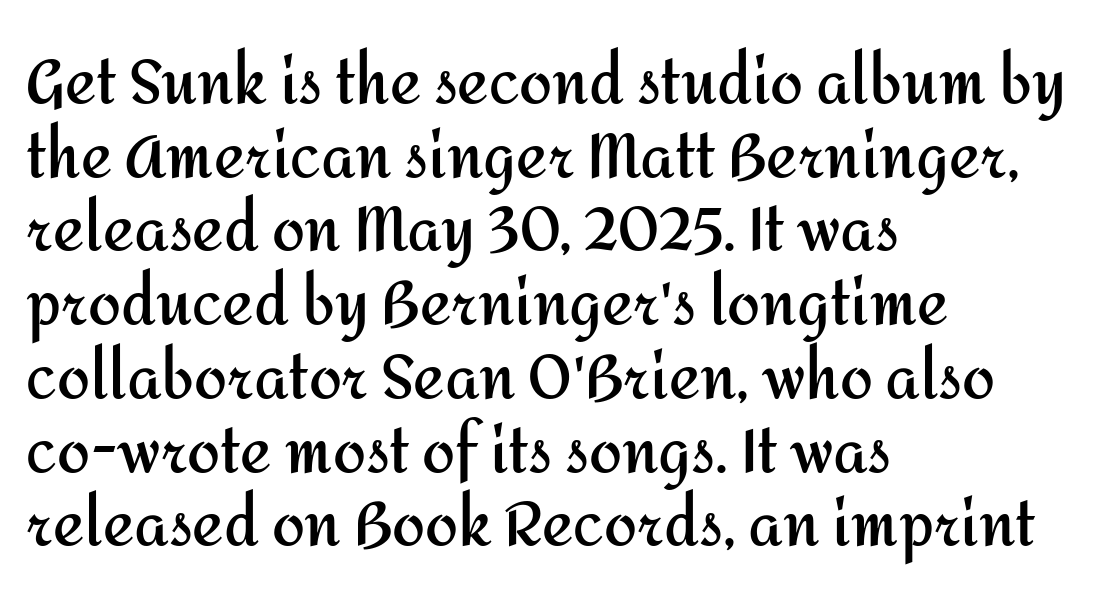
Q: Is the text bold? A: Yes.
Q: Is the text italic (slanted)? A: No, it is upright.
Q: Is the typeface a serif or a sans-serif typeface? A: Sans-serif.
Q: Is the text underlined? A: No.
Q: How is the paragraph aligned? A: Left-aligned.
Q: Is the spacing between letters normal or unusually wide? A: Normal.
Q: Is the spacing between lines tight, normal or loose? A: Normal.
Q: Width (condensed, normal, or wide)? A: Normal.
Q: Stroke contrast? A: Medium.
Q: x-height? A: Medium.
Q: Monospaced? A: No.
